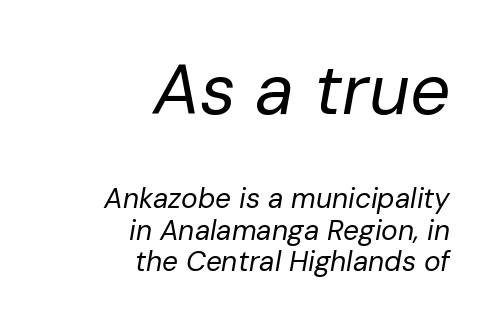
The passage shown leans; its letterforms are oblique. No word sits above an underline. Do the characters align in a grid? No, the font is proportional. The lines are quadded right. This block would grow much taller if given ordinary leading; it's compressed now.
